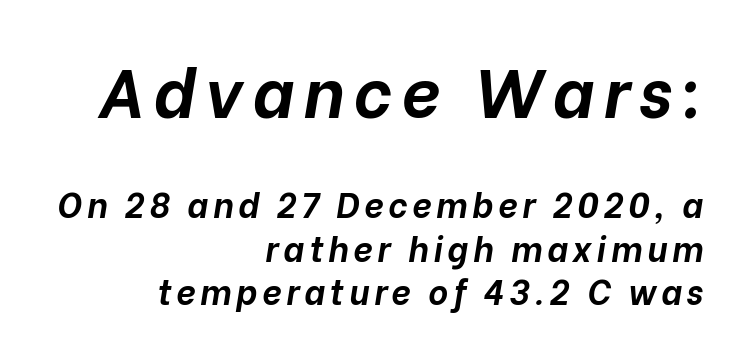
The image shows 68 px bold type, italic (leaning right); set right-aligned, normal line spacing (1.28x), not underlined; the first (top) block is 2.0x larger; low stroke contrast and a medium x-height.
